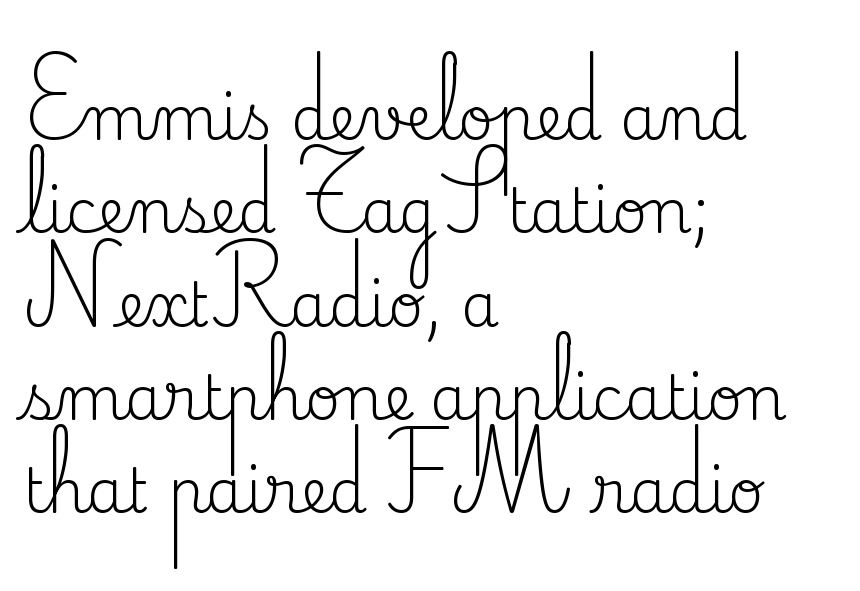
{"serif": "yes", "italic": "no", "bold": "no", "weight": "regular", "width": "normal", "stroke_contrast": "medium", "x_height": "small", "monospaced": "no", "underline": "no", "align": "left", "line_spacing": "normal", "line_spacing_ratio": 1.53, "letter_spacing": "normal", "letter_spacing_em": 0.0, "glyph_px": 61}
